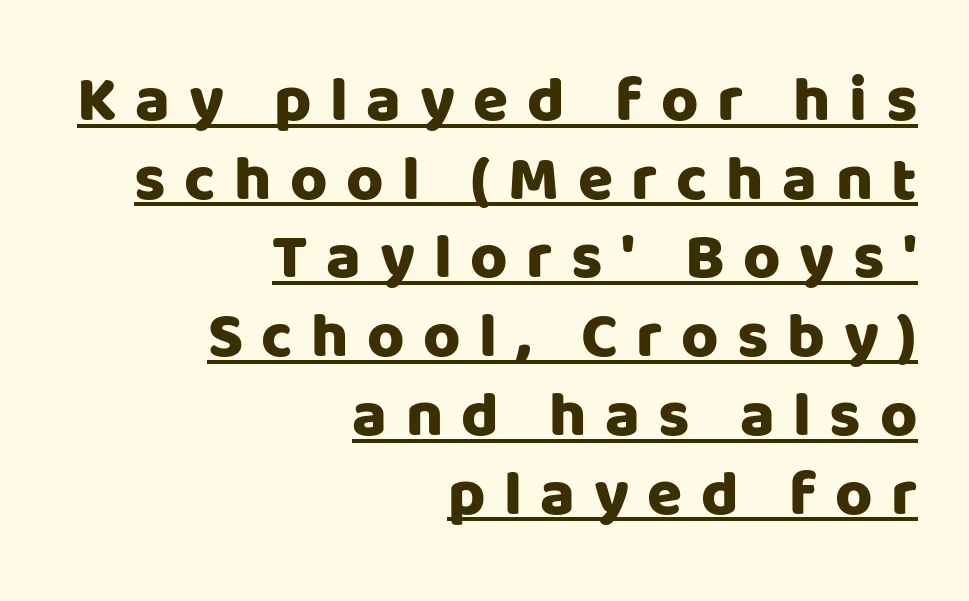
Q: Is the text italic (slanted)? A: No, it is upright.
Q: Is the typeface a serif or a sans-serif typeface? A: Sans-serif.
Q: Is the text underlined? A: Yes.
Q: How is the paragraph aligned? A: Right-aligned.
Q: Is the spacing between letters normal or unusually wide? A: Unusually wide.
Q: Width (condensed, normal, or wide)? A: Normal.
Q: Stroke contrast? A: Low.
Q: x-height? A: Large.
Q: Monospaced? A: No.
